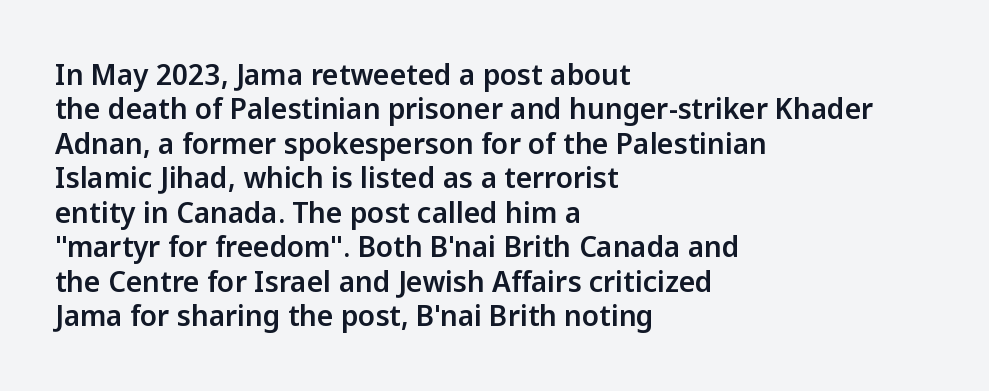
Compared with typical body copy, the letter spacing here is the same. The rendering shows plain stroke endings on the letterforms — a sans-serif design. You could not count columns in this text — the font is proportionally spaced. The compositor pushed each line to the left boundary. Upright lettering throughout. Quick note: underline off.
